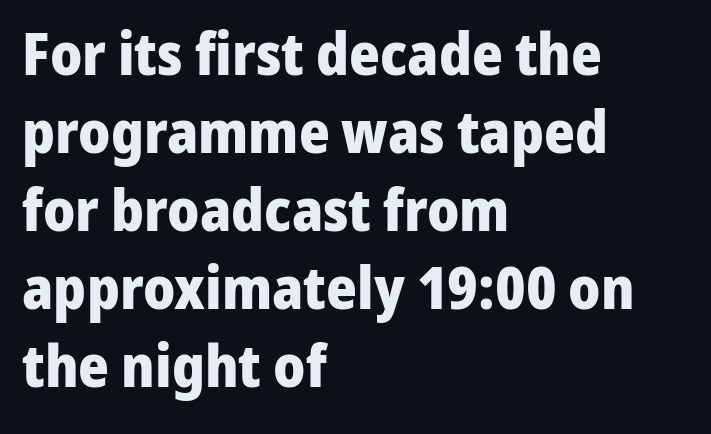
{"serif": "no", "italic": "no", "bold": "yes", "weight": "heavy", "width": "normal", "stroke_contrast": "low", "x_height": "medium", "monospaced": "no", "underline": "no", "align": "left", "line_spacing": "normal", "line_spacing_ratio": 1.32, "letter_spacing": "normal", "letter_spacing_em": 0.0, "glyph_px": 59}
